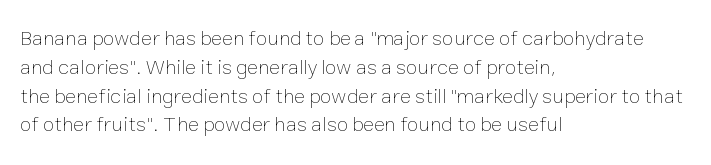
Q: Is the text bold? A: No.
Q: Is the text italic (slanted)? A: No, it is upright.
Q: Is the text underlined? A: No.
Q: How is the paragraph aligned? A: Left-aligned.
Q: Is the spacing between letters normal or unusually wide? A: Normal.
Q: Is the spacing between lines tight, normal or loose? A: Normal.
